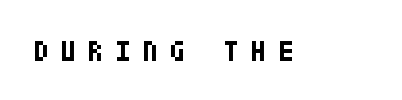
Q: Is the text bold? A: Yes.
Q: Is the text italic (slanted)? A: No, it is upright.
Q: Is the typeface a serif or a sans-serif typeface? A: Sans-serif.
Q: Is the text underlined? A: No.
Q: Is the spacing between letters normal or unusually wide? A: Unusually wide.
Q: Width (condensed, normal, or wide)? A: Condensed.
Q: Stroke contrast? A: Low.
Q: x-height? A: Large.
